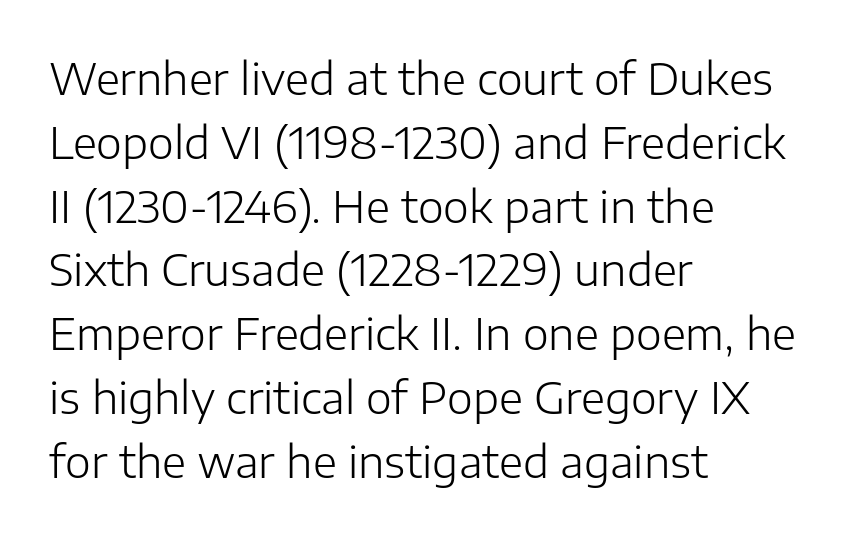
{"serif": "no", "italic": "no", "bold": "no", "weight": "light", "width": "normal", "stroke_contrast": "low", "x_height": "medium", "monospaced": "no", "underline": "no", "align": "left", "line_spacing": "normal", "line_spacing_ratio": 1.45, "letter_spacing": "normal", "letter_spacing_em": 0.0, "glyph_px": 44}
